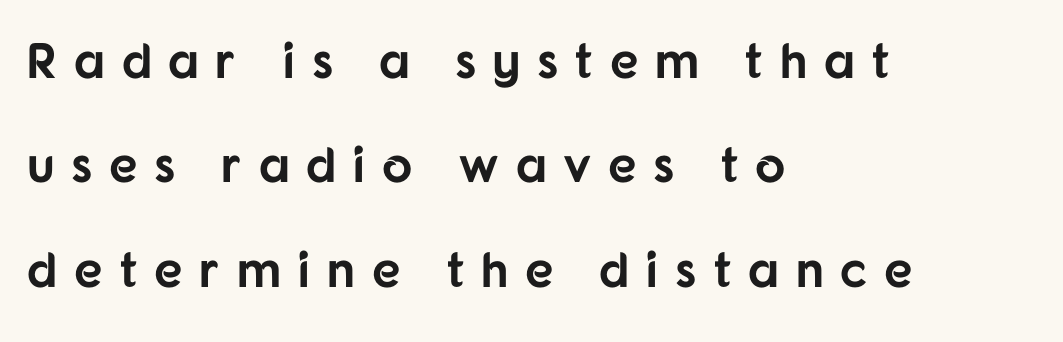
{"serif": "no", "italic": "no", "bold": "yes", "weight": "bold", "width": "normal", "stroke_contrast": "low", "x_height": "medium", "monospaced": "no", "underline": "no", "align": "left", "line_spacing": "loose", "line_spacing_ratio": 2.09, "letter_spacing": "wide", "letter_spacing_em": 0.33, "glyph_px": 50}
